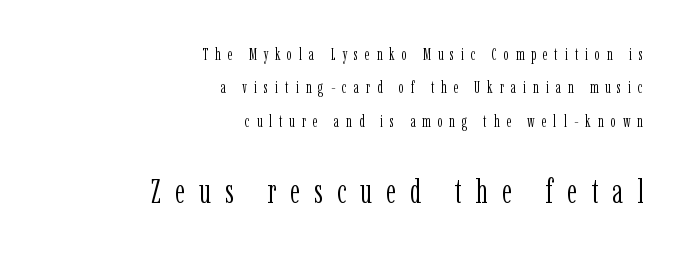
The image shows 33 px light, condensed serif type, upright; set right-aligned, loose line spacing (2.09x), unusually wide letter spacing (+0.43 em), not underlined; the second (bottom) block is 2.06x larger; low stroke contrast and a medium x-height.
